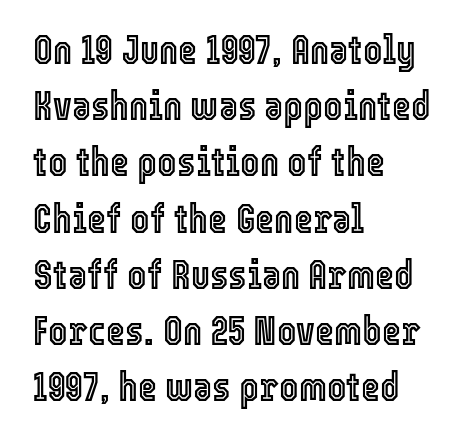
Italic: no, the glyphs are upright roman. Glyph-to-glyph distance matches everyday printed text. Where is the straight margin? On the left. The rendering uses natural spacing where letterforms have individual widths. The zone under the glyphs is completely vacant.
